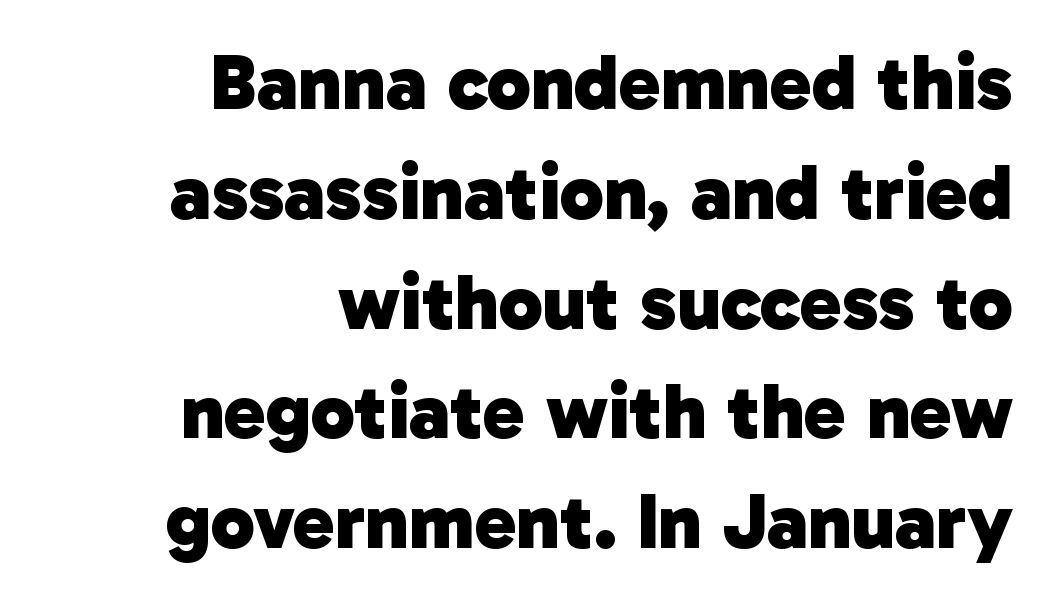
Q: Is the text bold? A: Yes.
Q: Is the typeface a serif or a sans-serif typeface? A: Sans-serif.
Q: Is the text underlined? A: No.
Q: How is the paragraph aligned? A: Right-aligned.
Q: Is the spacing between letters normal or unusually wide? A: Normal.
Q: Is the spacing between lines tight, normal or loose? A: Normal.
Q: Width (condensed, normal, or wide)? A: Normal.
Q: Stroke contrast? A: Low.
Q: x-height? A: Medium.
Q: Monospaced? A: No.
